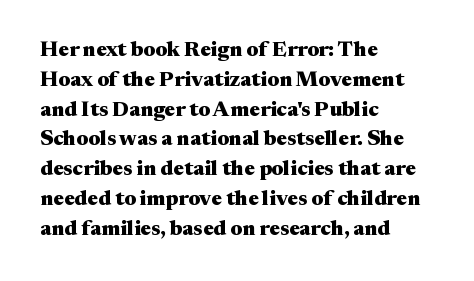
Q: Is the text bold? A: Yes.
Q: Is the text italic (slanted)? A: No, it is upright.
Q: Is the text underlined? A: No.
Q: How is the paragraph aligned? A: Left-aligned.
Q: Is the spacing between letters normal or unusually wide? A: Normal.
Q: Is the spacing between lines tight, normal or loose? A: Normal.
